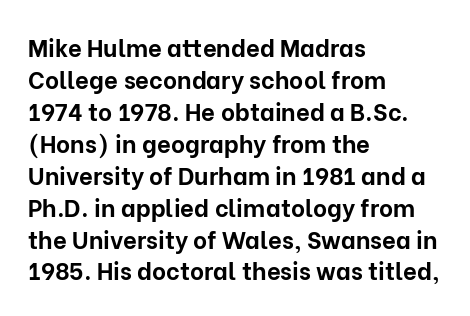
How are the letters spaced? Ordinarily, with no added tracking. Left-aligned paragraph, ragged on the right. The rows are spaced the way most documents space them. The glyphs are unaccompanied by any horizontal stroke below them. Weight check: bold — yes, fully. Ordinary non-slanted type is in use.
